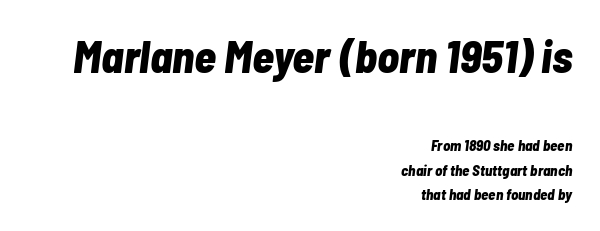
Q: Is the text bold? A: Yes.
Q: Is the text italic (slanted)? A: Yes, it leans right by about 7 degrees.
Q: Is the text underlined? A: No.
Q: How is the paragraph aligned? A: Right-aligned.
Q: Is the spacing between letters normal or unusually wide? A: Normal.
Q: Is the spacing between lines tight, normal or loose? A: Normal.
Q: Which block of text is set in a larger size, the first (top) or the second (bottom)? A: The first (top) one.
Q: Width (condensed, normal, or wide)? A: Condensed.
Q: Stroke contrast? A: Low.
Q: x-height? A: Medium.
Q: Monospaced? A: No.
